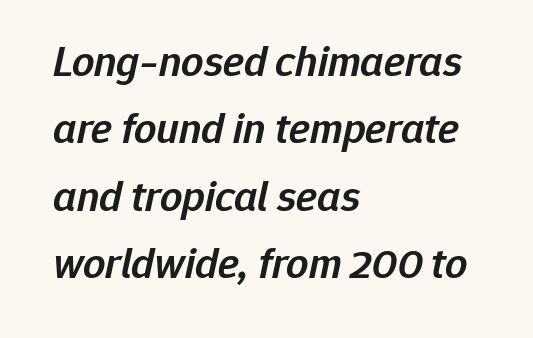
Q: Is the text bold? A: Semi-bold.
Q: Is the text italic (slanted)? A: Yes, it leans right by about 12 degrees.
Q: Is the text underlined? A: No.
Q: How is the paragraph aligned? A: Left-aligned.
Q: Is the spacing between letters normal or unusually wide? A: Normal.
Q: Is the spacing between lines tight, normal or loose? A: Normal.
Q: Width (condensed, normal, or wide)? A: Normal.
Q: Stroke contrast? A: Low.
Q: x-height? A: Medium.
Q: Monospaced? A: No.
